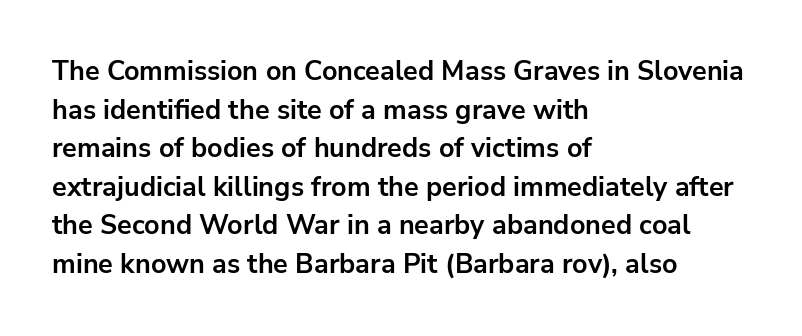
{"italic": "no", "bold": "yes", "underline": "no", "align": "left", "line_spacing": "normal", "line_spacing_ratio": 1.43, "letter_spacing": "normal", "letter_spacing_em": 0.0, "glyph_px": 27}
